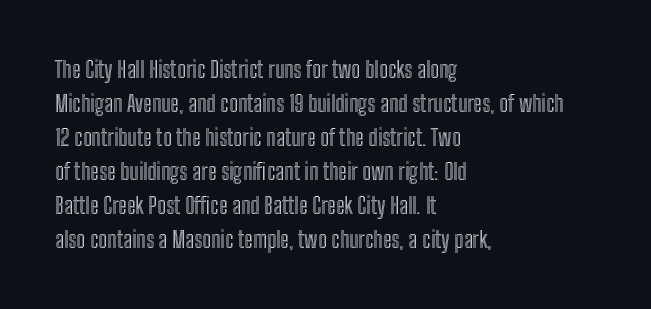
Q: Is the text italic (slanted)? A: No, it is upright.
Q: Is the text underlined? A: No.
Q: How is the paragraph aligned? A: Left-aligned.
Q: Is the spacing between letters normal or unusually wide? A: Normal.
Q: Is the spacing between lines tight, normal or loose? A: Normal.
